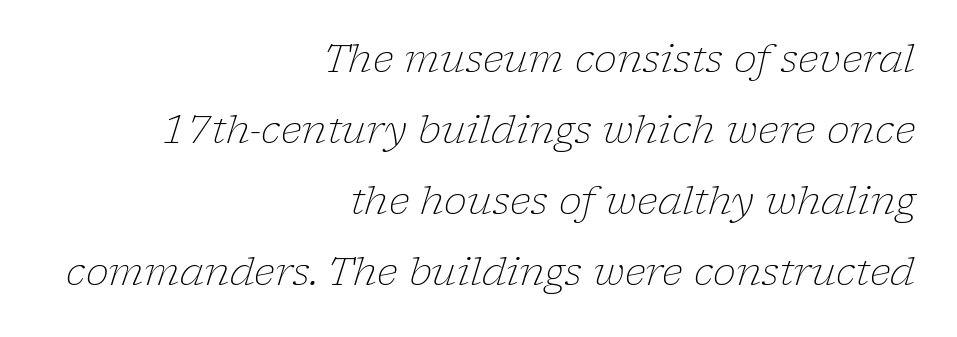
Character widths vary here, with narrow letters taking less room than wide ones. Is the type heavy? It reads as light-to-regular instead. This is serif lettering, the kind often seen in printed books. Check under the words: just untouched page. It's the slanting kind of type.
